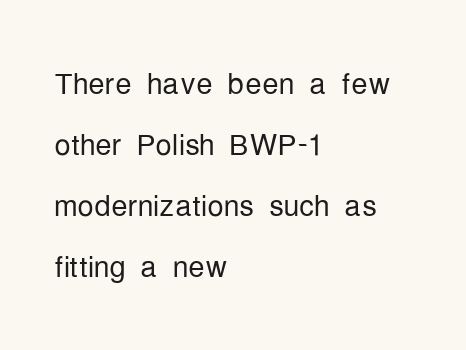
{"serif": "no", "italic": "no", "bold": "no", "weight": "light", "width": "condensed", "stroke_contrast": "low", "x_height": "medium", "monospaced": "no", "underline": "no", "align": "left", "line_spacing": "normal", "line_spacing_ratio": 1.49, "letter_spacing": "normal", "letter_spacing_em": 0.0, "glyph_px": 41}
